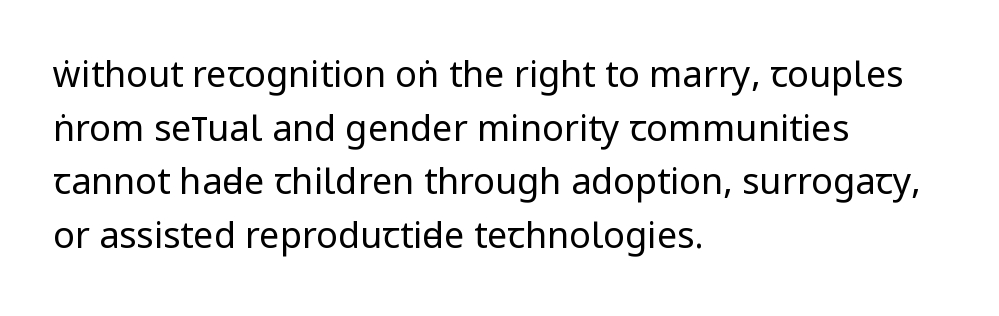
{"serif": "no", "italic": "no", "bold": "no", "weight": "regular", "width": "condensed", "stroke_contrast": "low", "underline": "no", "align": "left", "line_spacing": "normal", "line_spacing_ratio": 1.49, "letter_spacing": "normal", "letter_spacing_em": 0.0, "glyph_px": 36}
